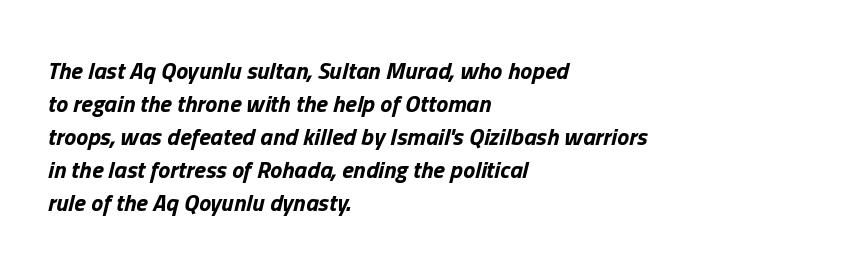
Slant detected: the letters are inclined. Honestly, there is no underline to notice here at all. Notice how descenders clear the ascenders below comfortably — that's standard leading. Left-aligned paragraph, ragged on the right. A dark, heavy texture on the line: the type is bold. No extra tracking has been applied to these lines.
